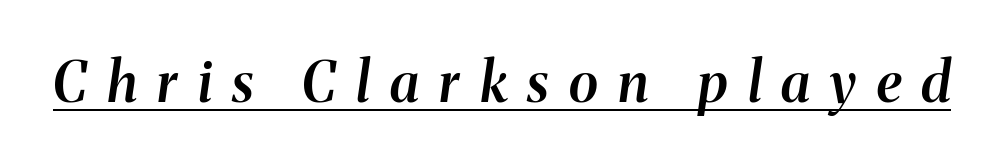
{"italic": "yes", "lean": "right", "slant_degrees": 8, "bold": "semi", "weight": "semibold", "width": "normal", "stroke_contrast": "medium", "x_height": "medium", "monospaced": "no", "underline": "yes", "letter_spacing": "wide", "letter_spacing_em": 0.37, "glyph_px": 55}
